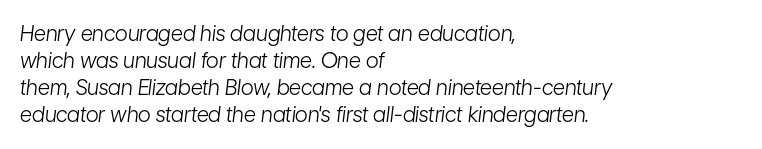
The image shows 21 px text type, italic (leaning right); set left-aligned, normal line spacing (1.29x), normal letter spacing, not underlined.
